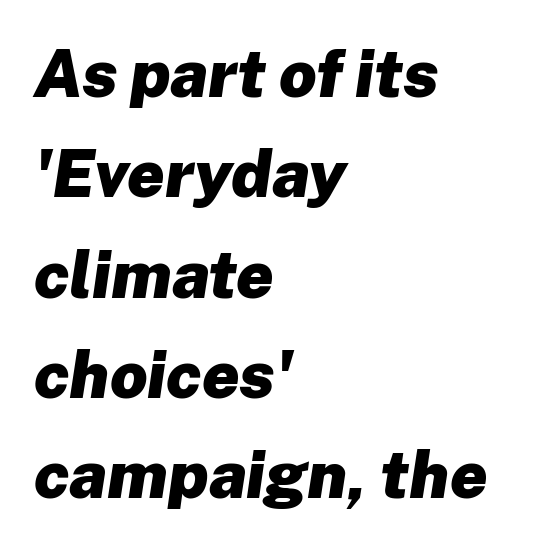
The typesetter chose a ragged-right arrangement here. This sample has the flowing, uneven cadence of proportional lettering. Here the glyphs are tracked normally, forming tight word shapes. The baseline area is clear. One glance says typical: line gaps are just what's usual. Caption: bold face, heavy strokes.
